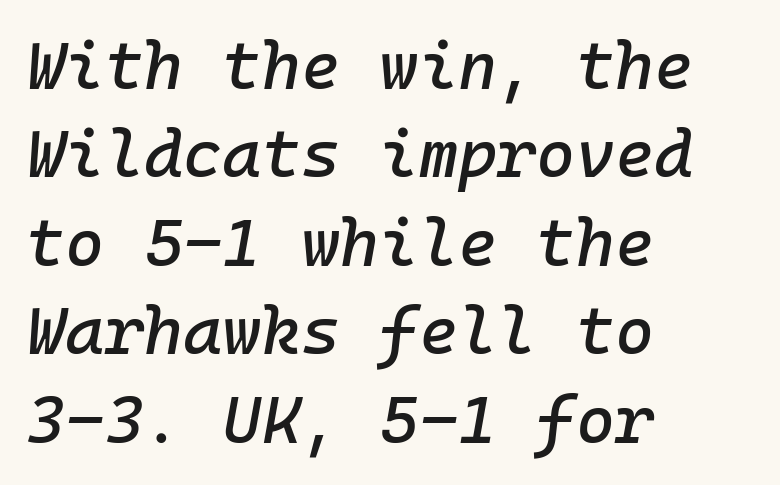
The image shows 67 px text type, italic (leaning right), monospaced; set left-aligned, normal line spacing (1.32x), normal letter spacing, not underlined; low stroke contrast and a medium x-height.
